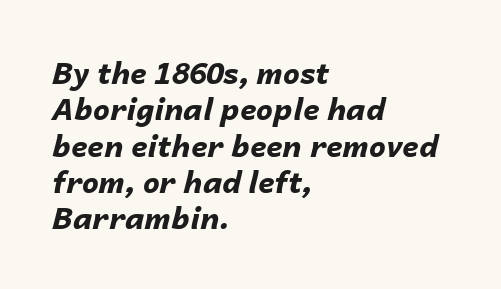
Is this a fixed-width face? No — the glyphs have proportional, varying widths. Type without underlining. In CSS terms this would be text-align: left. Slant detected: the letters are inclined. Heft: maximum for text — a bold. Tracking here is standard; glyphs follow each other at the usual distance.
